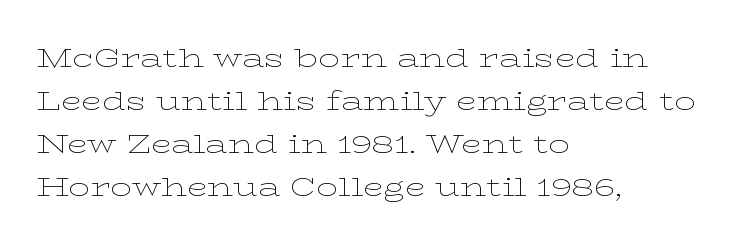
Q: Is the text bold? A: No.
Q: Is the text italic (slanted)? A: No, it is upright.
Q: Is the text underlined? A: No.
Q: How is the paragraph aligned? A: Left-aligned.
Q: Is the spacing between letters normal or unusually wide? A: Normal.
Q: Is the spacing between lines tight, normal or loose? A: Normal.
